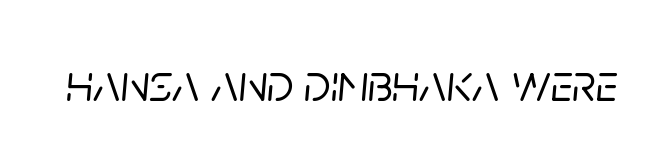
Q: Is the text italic (slanted)? A: Yes, it leans right by about 5 degrees.
Q: Is the text underlined? A: No.
Q: Is the spacing between letters normal or unusually wide? A: Normal.
Q: Width (condensed, normal, or wide)? A: Normal.
Q: Stroke contrast? A: Low.
Q: x-height? A: Large.
Q: Monospaced? A: No.
